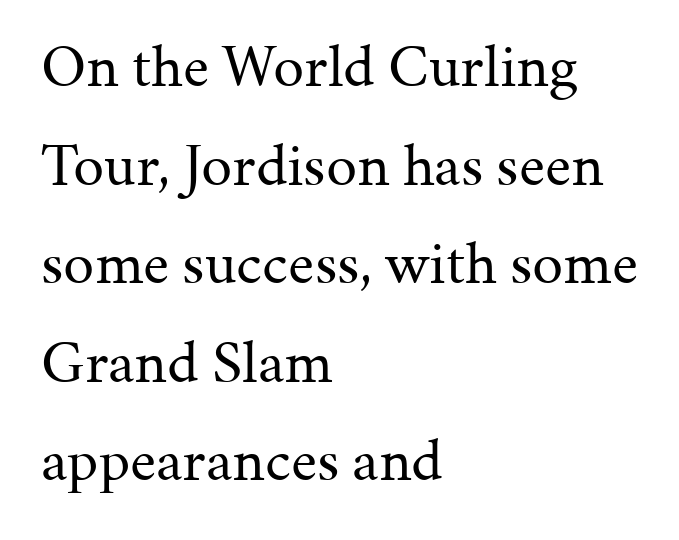
{"serif": "yes", "italic": "no", "bold": "no", "weight": "regular", "width": "normal", "stroke_contrast": "medium", "x_height": "medium", "monospaced": "no", "underline": "no", "align": "left", "line_spacing": "normal", "line_spacing_ratio": 1.59, "letter_spacing": "normal", "letter_spacing_em": 0.0, "glyph_px": 62}
